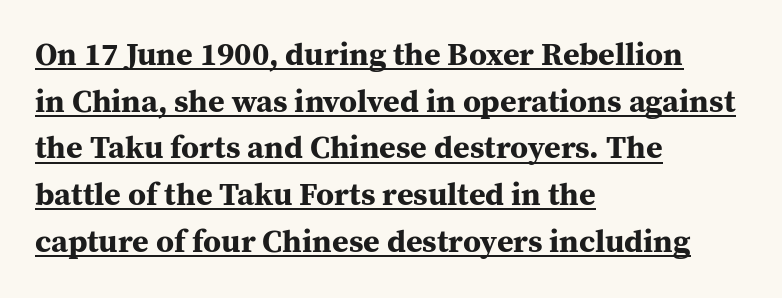
The image shows 32 px bold serif type, upright; set left-aligned, normal line spacing (1.46x), normal letter spacing, underlined; medium stroke contrast and a medium x-height.
